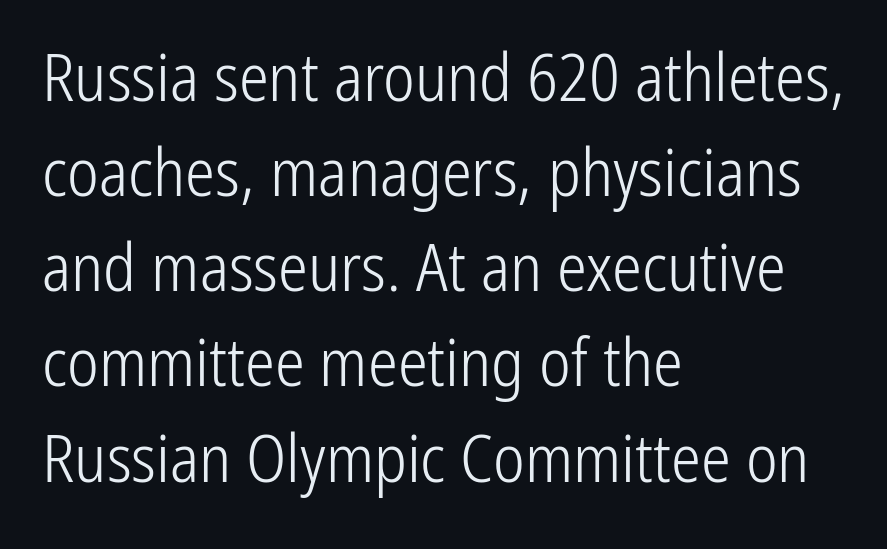
One glance says typical: line gaps are just what's usual. You could not count columns in this text — the font is proportionally spaced. Upright lettering throughout. These lines keep a tight, regular rhythm from letter to letter. The area under the type is left untouched. Casual observation: everything's shoved over to the left.
